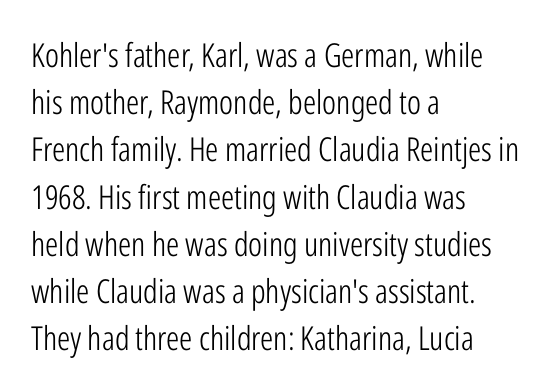
{"serif": "no", "italic": "no", "bold": "no", "weight": "light", "width": "condensed", "stroke_contrast": "low", "x_height": "medium", "monospaced": "no", "underline": "no", "align": "left", "line_spacing": "normal", "line_spacing_ratio": 1.43, "letter_spacing": "normal", "letter_spacing_em": 0.0, "glyph_px": 33}
